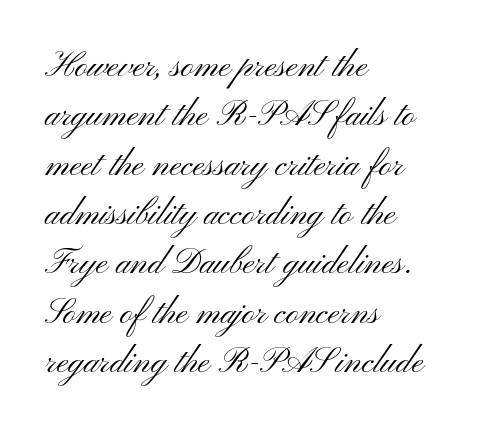
{"serif": "no", "bold": "no", "weight": "light", "width": "wide", "stroke_contrast": "medium", "x_height": "small", "monospaced": "no", "underline": "no", "align": "left", "line_spacing": "normal", "line_spacing_ratio": 1.41, "letter_spacing": "normal", "letter_spacing_em": 0.0, "glyph_px": 35}
